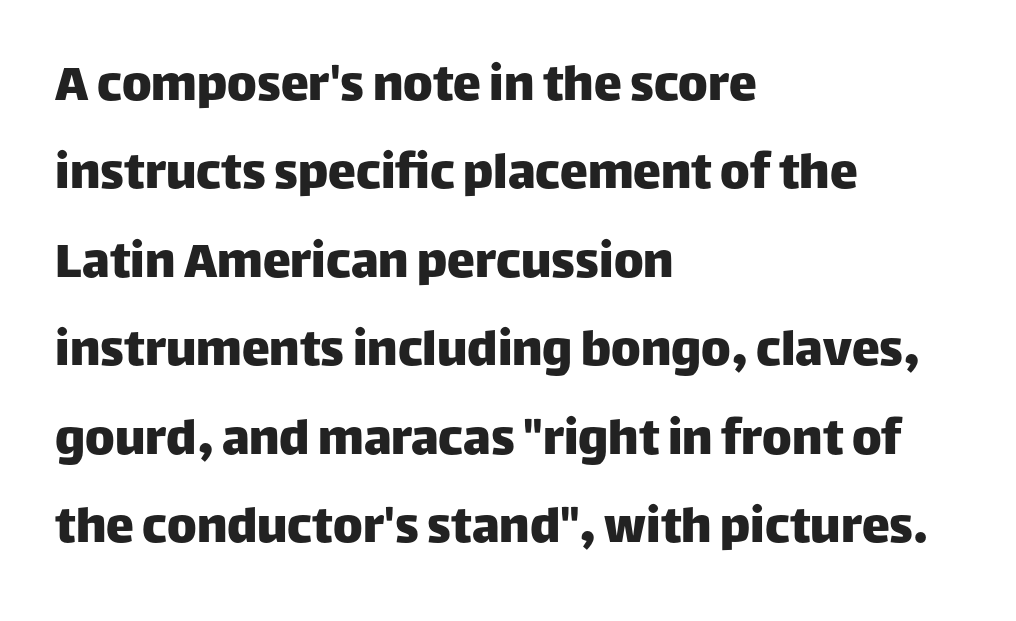
Q: Is the text italic (slanted)? A: No, it is upright.
Q: Is the typeface a serif or a sans-serif typeface? A: Sans-serif.
Q: Is the text underlined? A: No.
Q: How is the paragraph aligned? A: Left-aligned.
Q: Is the spacing between letters normal or unusually wide? A: Normal.
Q: Is the spacing between lines tight, normal or loose? A: Normal.
Q: Width (condensed, normal, or wide)? A: Normal.
Q: Stroke contrast? A: Low.
Q: x-height? A: Large.
Q: Monospaced? A: No.
